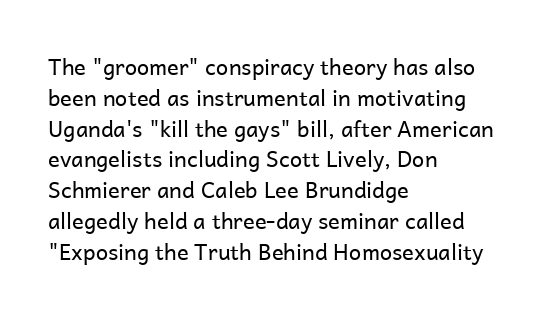
The image shows 22 px text type, upright; set left-aligned, normal line spacing (1.4x), normal letter spacing, not underlined.
